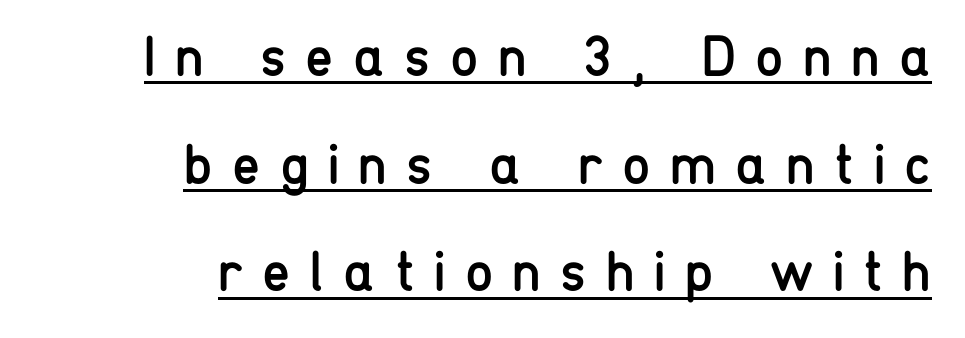
{"serif": "no", "italic": "no", "bold": "no", "weight": "regular", "width": "condensed", "stroke_contrast": "low", "x_height": "medium", "monospaced": "no", "underline": "yes", "align": "right", "line_spacing_ratio": 1.89, "letter_spacing": "wide", "letter_spacing_em": 0.34, "glyph_px": 57}
